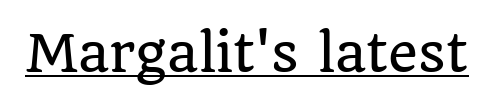
{"serif": "yes", "italic": "no", "width": "normal", "stroke_contrast": "low", "x_height": "large", "monospaced": "no", "underline": "yes", "letter_spacing": "normal", "letter_spacing_em": 0.0, "glyph_px": 51}
